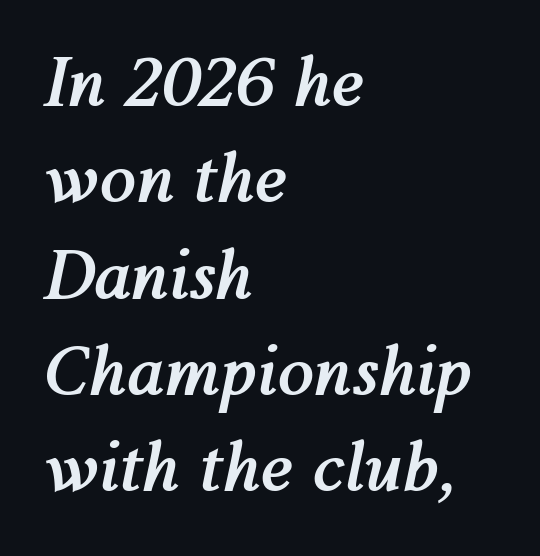
The image shows 66 px semibold type, italic (leaning right); set left-aligned, normal line spacing (1.46x), normal letter spacing, not underlined; medium stroke contrast and a medium x-height.
